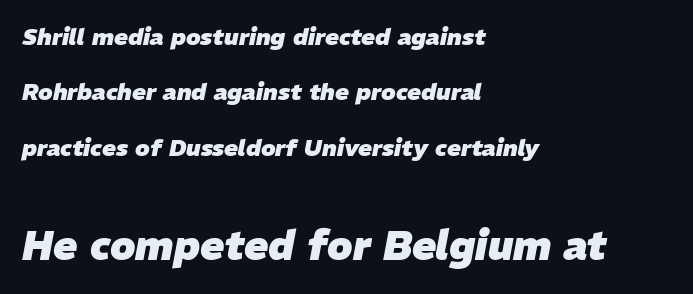
{"italic": "yes", "lean": "right", "slant_degrees": 11, "bold": "yes", "weight": "heavy", "width": "normal", "stroke_contrast": "low", "x_height": "medium", "monospaced": "no", "underline": "no", "align": "left", "line_spacing": "loose", "line_spacing_ratio": 2.41, "letter_spacing": "normal", "letter_spacing_em": 0.0, "larger_block": "second", "size_ratio": 1.74, "glyph_px": 40}
